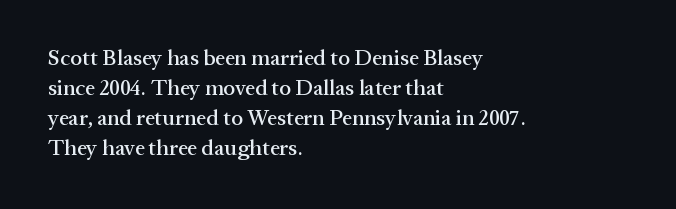
{"italic": "no", "underline": "no", "align": "left", "line_spacing": "normal", "line_spacing_ratio": 1.36, "letter_spacing": "normal", "letter_spacing_em": 0.0, "glyph_px": 22}
